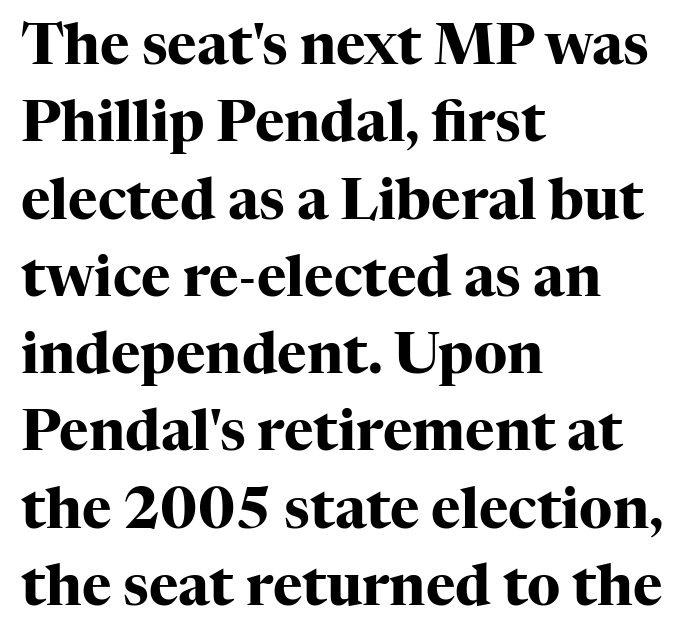
The image shows 56 px heavy serif type, upright; set left-aligned, normal line spacing (1.38x), normal letter spacing, not underlined; high stroke contrast and a medium x-height.
